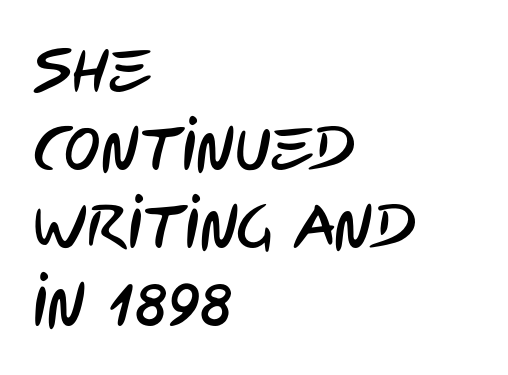
A classic flush-left, rag-right setting is used for this passage. The passage shown stacks its lines at a standard gap. These lines are rendered in a variable-pitch font. A bare baseline throughout the passage.
